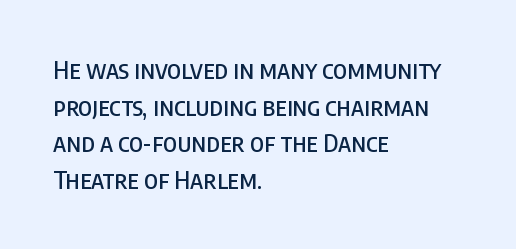
The image shows 25 px text type, upright; set left-aligned, normal line spacing (1.47x), normal letter spacing, not underlined.
